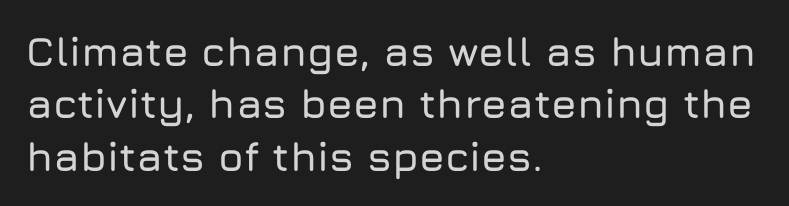
The image shows 41 px sans-serif type, upright; set left-aligned, normal line spacing (1.28x), normal letter spacing, not underlined; low stroke contrast and a medium x-height.
